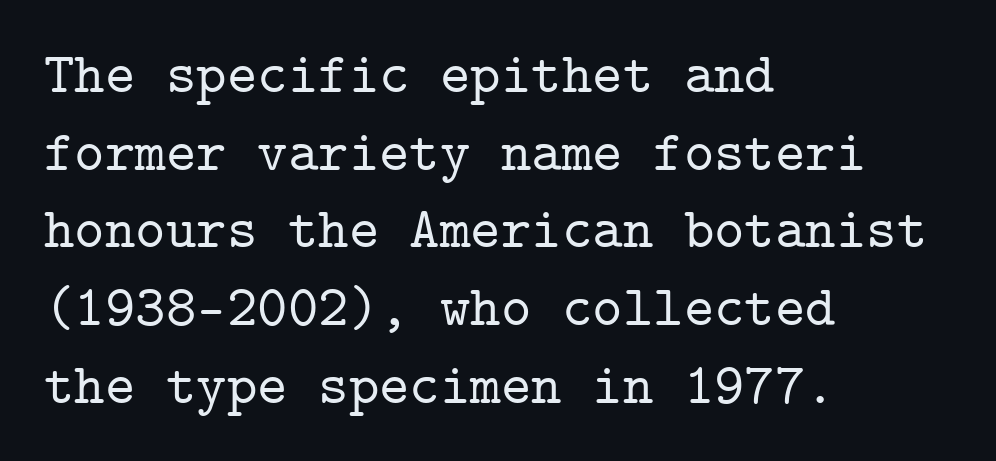
The image shows 58 px serif type, upright, monospaced; set left-aligned, normal line spacing (1.34x), normal letter spacing, not underlined; low stroke contrast and a medium x-height.
